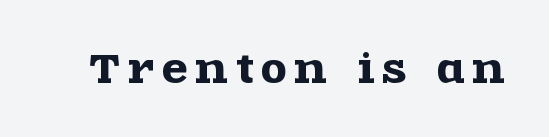
{"serif": "yes", "italic": "no", "width": "wide", "x_height": "large", "monospaced": "no", "underline": "no", "letter_spacing": "wide", "letter_spacing_em": 0.22, "glyph_px": 37}
